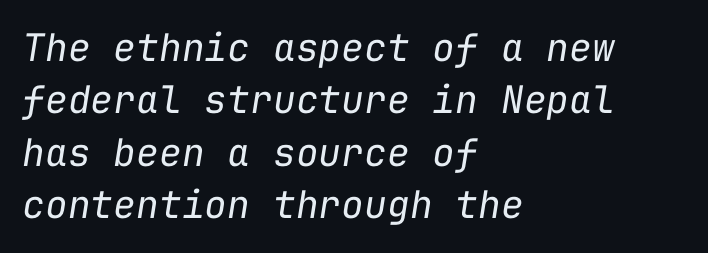
Q: Is the text bold? A: No.
Q: Is the text italic (slanted)? A: Yes, it leans right by about 9 degrees.
Q: Is the text underlined? A: No.
Q: How is the paragraph aligned? A: Left-aligned.
Q: Is the spacing between letters normal or unusually wide? A: Normal.
Q: Is the spacing between lines tight, normal or loose? A: Normal.
Q: Width (condensed, normal, or wide)? A: Normal.
Q: Stroke contrast? A: Low.
Q: x-height? A: Medium.
Q: Monospaced? A: Yes.
